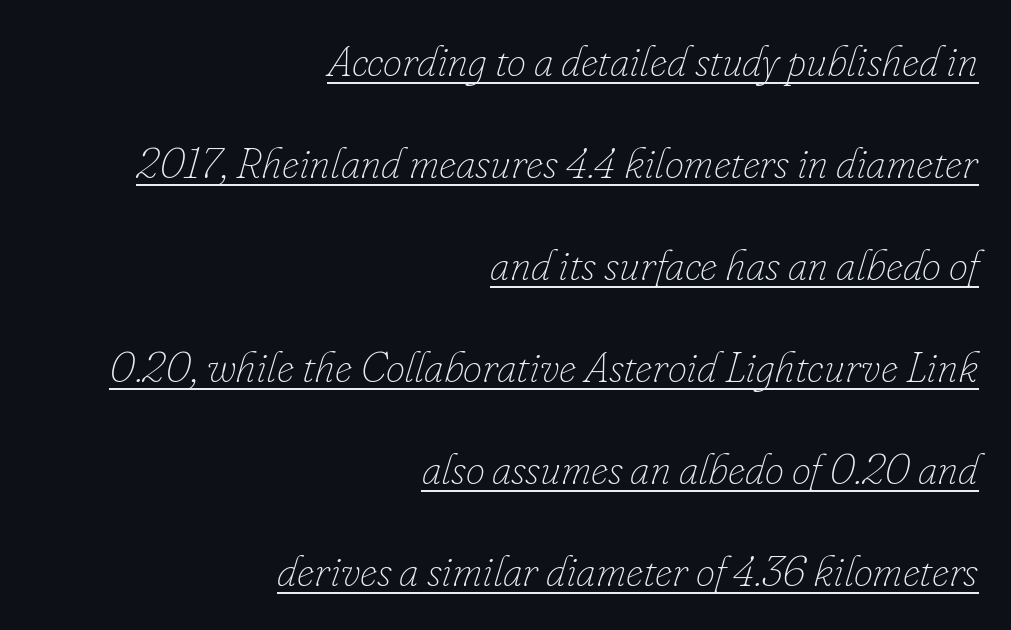
Q: Is the text bold? A: No.
Q: Is the text italic (slanted)? A: Yes, it leans right by about 16 degrees.
Q: Is the text underlined? A: Yes.
Q: How is the paragraph aligned? A: Right-aligned.
Q: Is the spacing between letters normal or unusually wide? A: Normal.
Q: Is the spacing between lines tight, normal or loose? A: Loose.
Q: Width (condensed, normal, or wide)? A: Normal.
Q: Stroke contrast? A: Low.
Q: x-height? A: Small.
Q: Monospaced? A: No.
